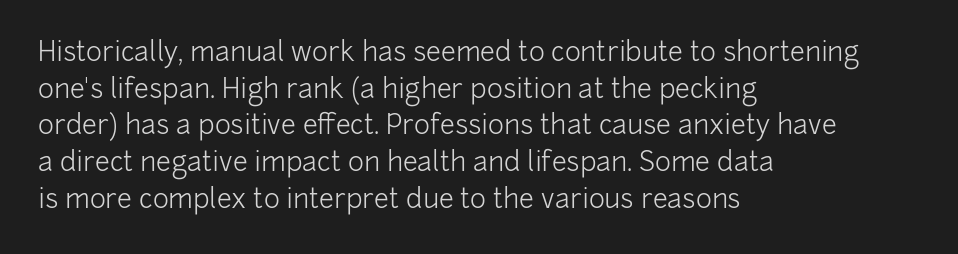
The image shows 27 px text type, upright; set left-aligned, normal line spacing (1.36x), normal letter spacing, not underlined.
